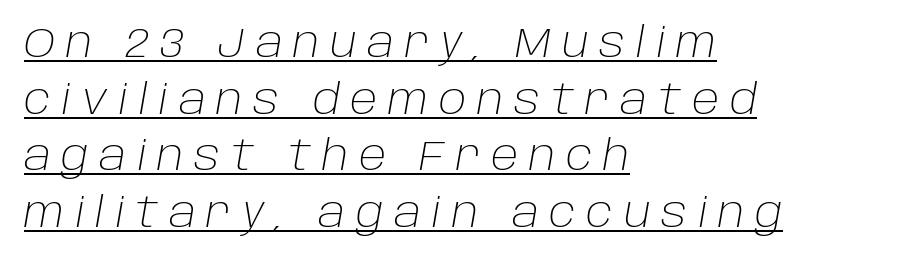
The axis of the letterforms is tilted away from vertical. One-word summary of the alignment: left. Regular leading. The sample's only ornament is a line tracing under the words. The passage shown is typed in a proportional face where columns would drift.
